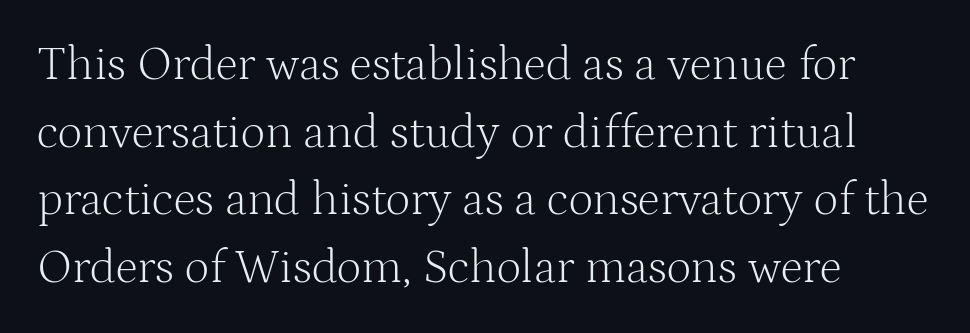
{"serif": "yes", "italic": "no", "bold": "no", "weight": "light", "width": "normal", "stroke_contrast": "medium", "x_height": "medium", "monospaced": "no", "underline": "no", "align": "left", "line_spacing": "normal", "line_spacing_ratio": 1.41, "letter_spacing": "normal", "letter_spacing_em": 0.0, "glyph_px": 48}
